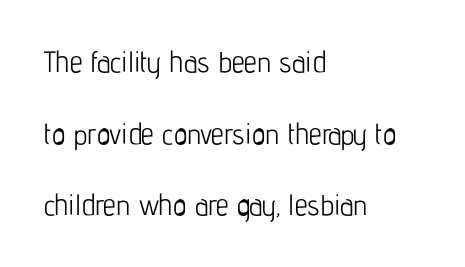
Q: Is the text bold? A: No.
Q: Is the text italic (slanted)? A: No, it is upright.
Q: Is the typeface a serif or a sans-serif typeface? A: Sans-serif.
Q: Is the text underlined? A: No.
Q: How is the paragraph aligned? A: Left-aligned.
Q: Is the spacing between letters normal or unusually wide? A: Normal.
Q: Is the spacing between lines tight, normal or loose? A: Loose.
Q: Width (condensed, normal, or wide)? A: Condensed.
Q: Stroke contrast? A: Low.
Q: x-height? A: Medium.
Q: Monospaced? A: No.
